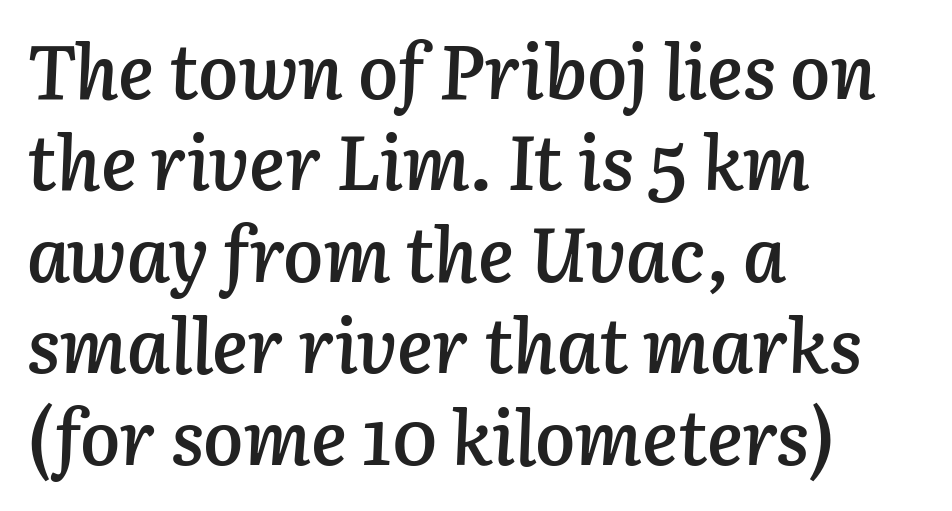
Q: Is the text bold? A: Semi-bold.
Q: Is the text italic (slanted)? A: Yes, it leans right by about 3 degrees.
Q: Is the text underlined? A: No.
Q: How is the paragraph aligned? A: Left-aligned.
Q: Is the spacing between letters normal or unusually wide? A: Normal.
Q: Width (condensed, normal, or wide)? A: Normal.
Q: Stroke contrast? A: Low.
Q: x-height? A: Medium.
Q: Monospaced? A: No.
